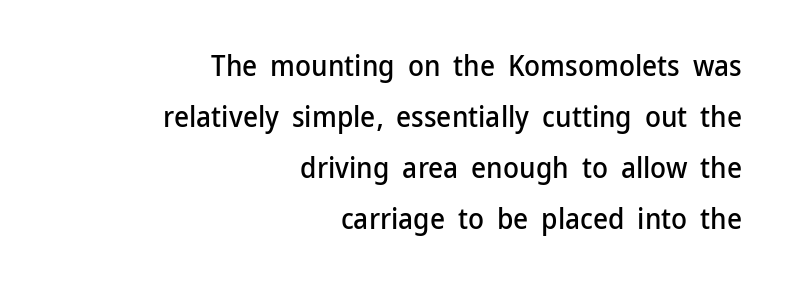
The image shows 29 px sans-serif type, upright; set right-aligned, line spacing 1.76x, normal letter spacing, not underlined; low stroke contrast and a medium x-height.
